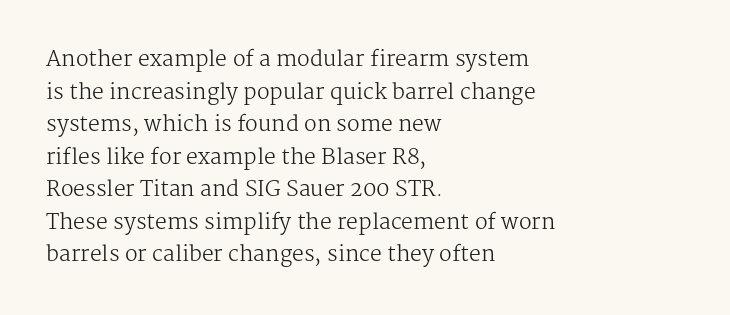
The image shows 21 px text type, upright; set left-aligned, normal line spacing (1.55x), normal letter spacing, not underlined.
